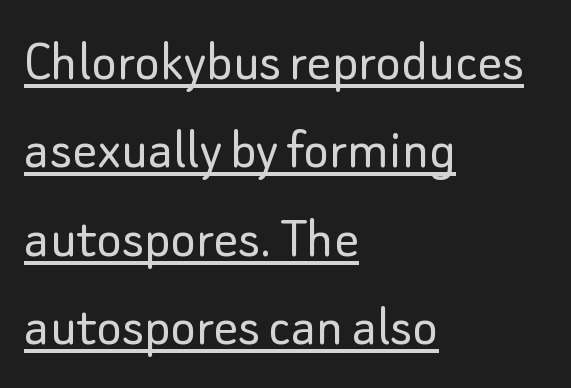
The designer went with a sans here, leaving each stem footless. Stems and bowls with no extra thickness — not bold. Do the characters align in a grid? No, the font is proportional. The vertical gap from one line to the next is medium.
